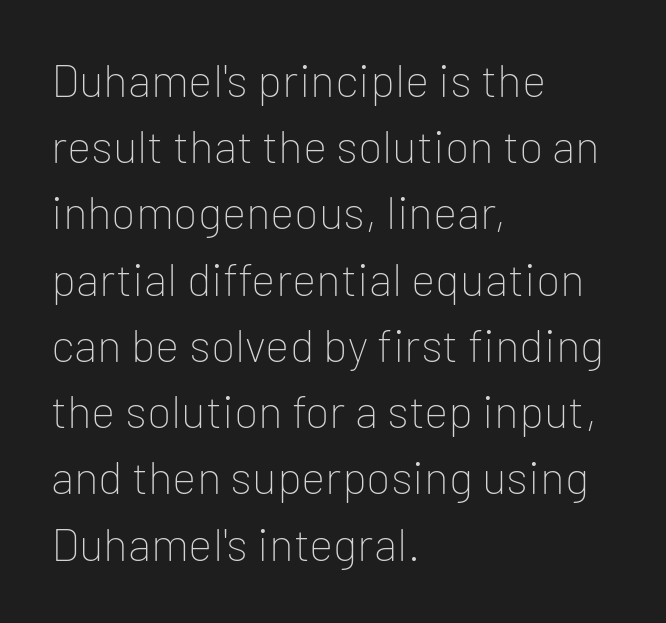
The image shows 46 px thin sans-serif type, upright; set left-aligned, normal line spacing (1.44x), normal letter spacing, not underlined; low stroke contrast and a medium x-height.
